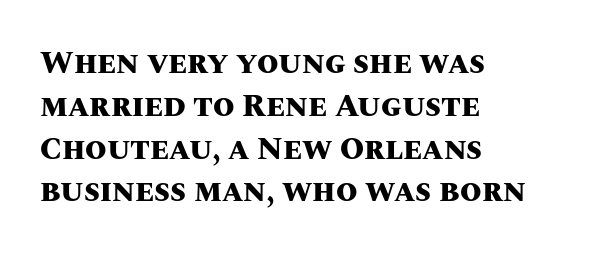
Q: Is the text bold? A: Yes.
Q: Is the text italic (slanted)? A: No, it is upright.
Q: Is the text underlined? A: No.
Q: How is the paragraph aligned? A: Left-aligned.
Q: Is the spacing between letters normal or unusually wide? A: Normal.
Q: Is the spacing between lines tight, normal or loose? A: Normal.
Q: Width (condensed, normal, or wide)? A: Normal.
Q: Stroke contrast? A: Medium.
Q: x-height? A: Large.
Q: Monospaced? A: No.
